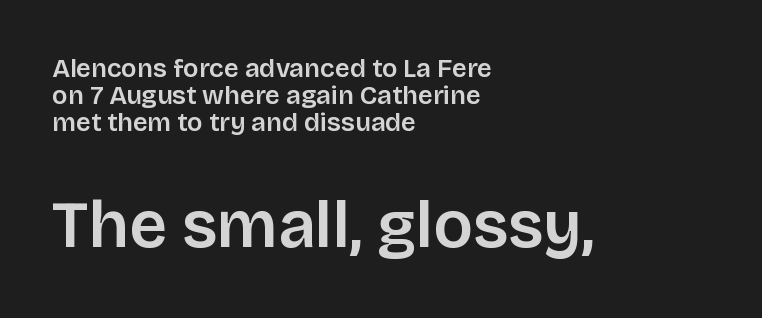
The image shows 66 px sans-serif type, upright; set left-aligned, tight line spacing (1.03x), normal letter spacing, not underlined; the second (bottom) block is 2.54x larger; low stroke contrast and a large x-height.
